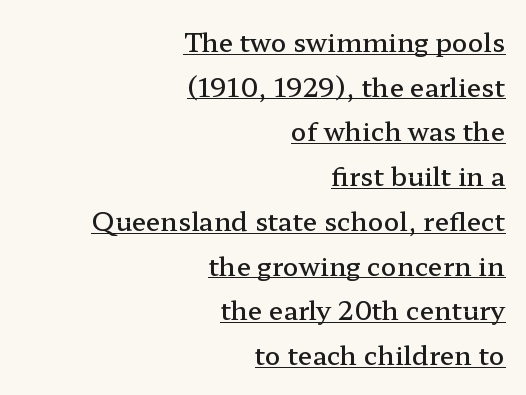
The image shows 26 px text type, upright; set right-aligned, line spacing 1.72x, normal letter spacing, underlined.
